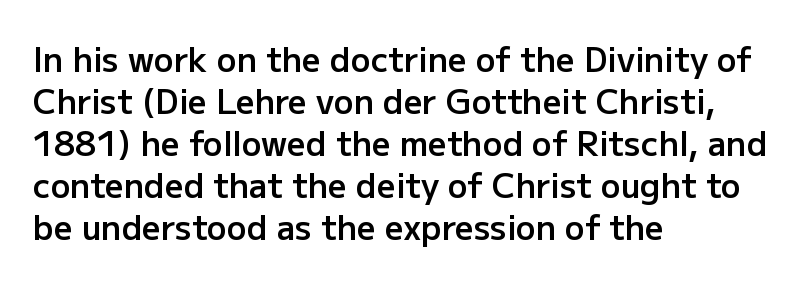
The font family rendered here belongs to the sans-serif group. If you measured baseline to baseline, you'd find a middling distance. The paragraph has a hard left edge and a soft right edge. Only glyphs here, with clear space below each row. Short note: letters normally spaced.
